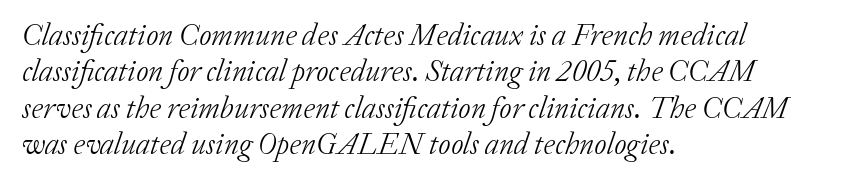
Q: Is the text bold? A: No.
Q: Is the text italic (slanted)? A: Yes, it leans right by about 20 degrees.
Q: Is the typeface a serif or a sans-serif typeface? A: Serif.
Q: Is the text underlined? A: No.
Q: How is the paragraph aligned? A: Left-aligned.
Q: Is the spacing between letters normal or unusually wide? A: Normal.
Q: Width (condensed, normal, or wide)? A: Normal.
Q: Stroke contrast? A: Low.
Q: x-height? A: Medium.
Q: Monospaced? A: No.
